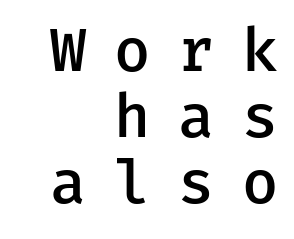
Letterform terminals end flat and unadorned throughout the passage. The lines are quadded right. Vertical strokes here are truly vertical. The line texture is sparse and dotted thanks to wide tracking. Just letters on the line, the space beneath them empty. Honestly, the rows look squashed on top of each other.
